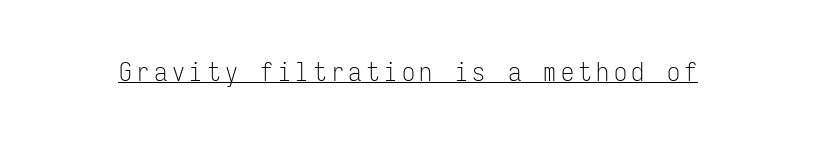
Notice how a bar underscores the lettering throughout. This is not heavy type; no bold has been used. The font's upright variant was chosen for this text.
